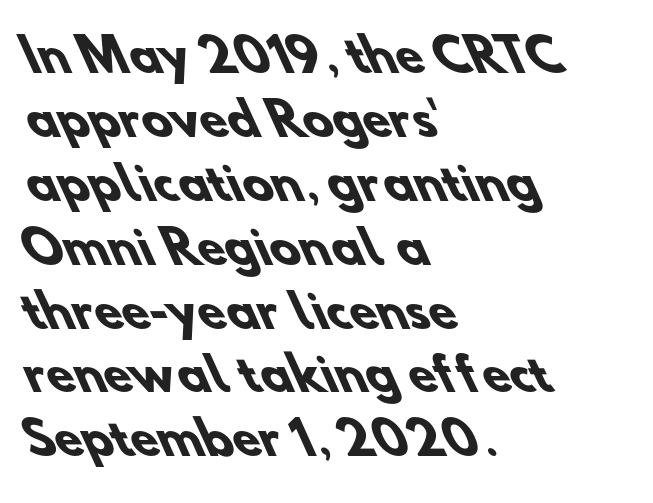
Is this a fixed-width face? No — the glyphs have proportional, varying widths. The gap between lines stays unmarked. How heavy is the stroke? Heavy — this is a bold. Regarding serifs, this sample does without them.
